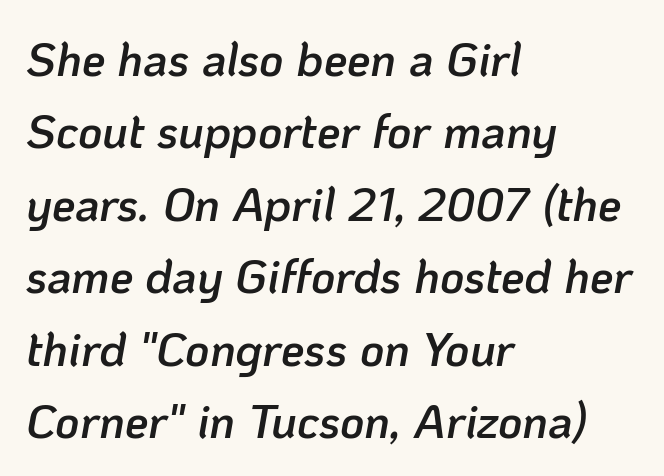
The image shows 47 px semibold type, italic (leaning right); set left-aligned, normal line spacing (1.54x), normal letter spacing, not underlined; low stroke contrast and a medium x-height.
